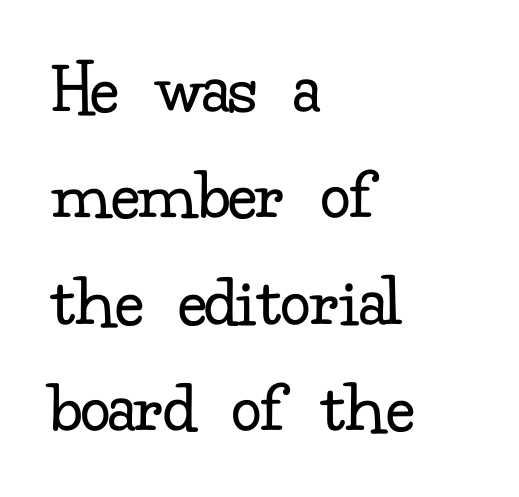
Q: Is the text bold? A: No.
Q: Is the text italic (slanted)? A: No, it is upright.
Q: Is the typeface a serif or a sans-serif typeface? A: Serif.
Q: Is the text underlined? A: No.
Q: How is the paragraph aligned? A: Left-aligned.
Q: Is the spacing between letters normal or unusually wide? A: Normal.
Q: Is the spacing between lines tight, normal or loose? A: Normal.
Q: Width (condensed, normal, or wide)? A: Normal.
Q: Stroke contrast? A: Low.
Q: x-height? A: Small.
Q: Monospaced? A: No.
